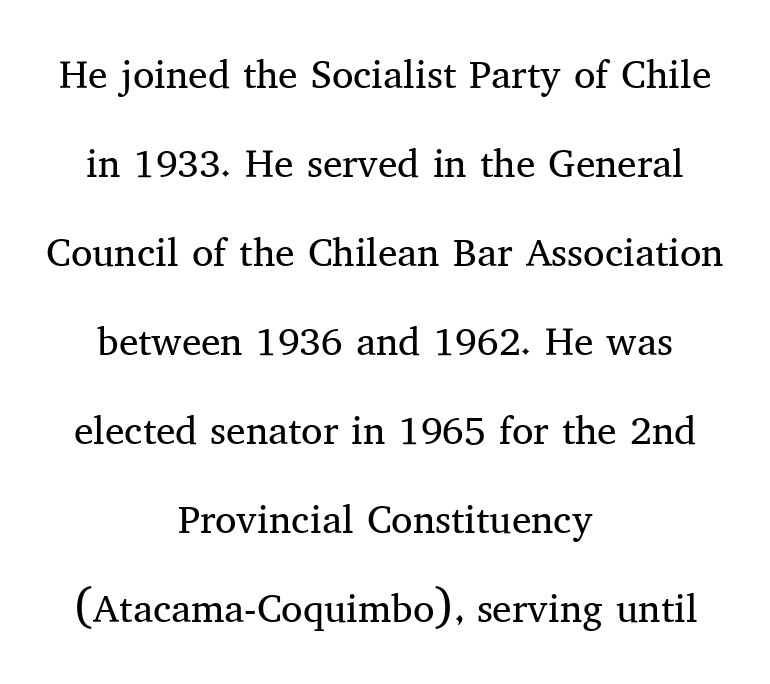
Beneath every word, the page is bare. No extra tracking has been applied to these lines. Note: serifs present on the glyphs. These lines are rendered in a variable-pitch font.
